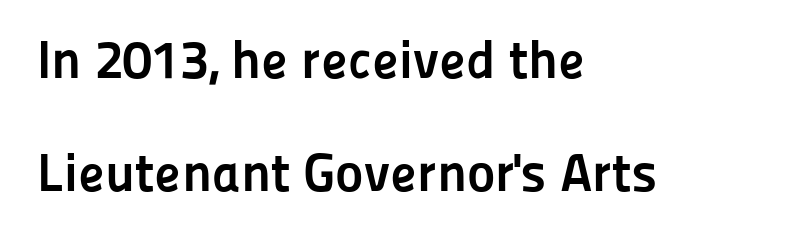
{"serif": "no", "italic": "no", "bold": "yes", "weight": "semibold", "width": "normal", "stroke_contrast": "low", "x_height": "medium", "monospaced": "no", "underline": "no", "align": "left", "line_spacing": "loose", "line_spacing_ratio": 2.09, "letter_spacing": "normal", "letter_spacing_em": 0.0, "glyph_px": 54}
